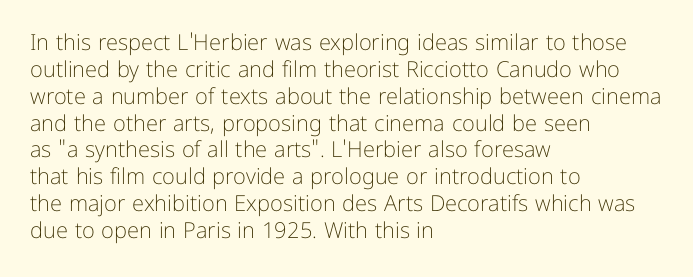
Q: Is the text bold? A: No.
Q: Is the text italic (slanted)? A: No, it is upright.
Q: Is the text underlined? A: No.
Q: How is the paragraph aligned? A: Left-aligned.
Q: Is the spacing between letters normal or unusually wide? A: Normal.
